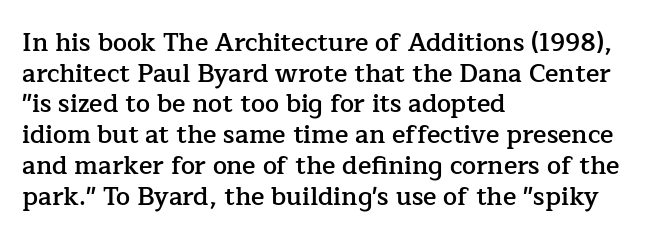
Q: Is the text bold? A: Semi-bold.
Q: Is the text italic (slanted)? A: No, it is upright.
Q: Is the text underlined? A: No.
Q: How is the paragraph aligned? A: Left-aligned.
Q: Is the spacing between letters normal or unusually wide? A: Normal.
